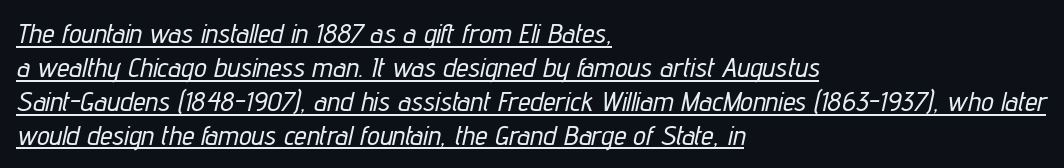
{"italic": "yes", "lean": "right", "slant_degrees": 12, "width": "condensed", "stroke_contrast": "low", "x_height": "medium", "monospaced": "no", "underline": "yes", "align": "left", "line_spacing_ratio": 1.21, "letter_spacing": "normal", "letter_spacing_em": 0.0, "glyph_px": 28}
